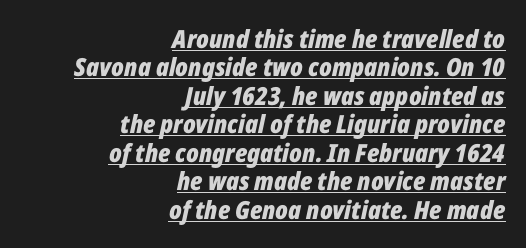
Leading is clearly below the norm, producing a dense column. Caption: standard tracking, unaltered. Emphasis-style slanted type is in use. The typesetter chose a ragged-left arrangement here. Strong, thick strokes mark this as bold type.
